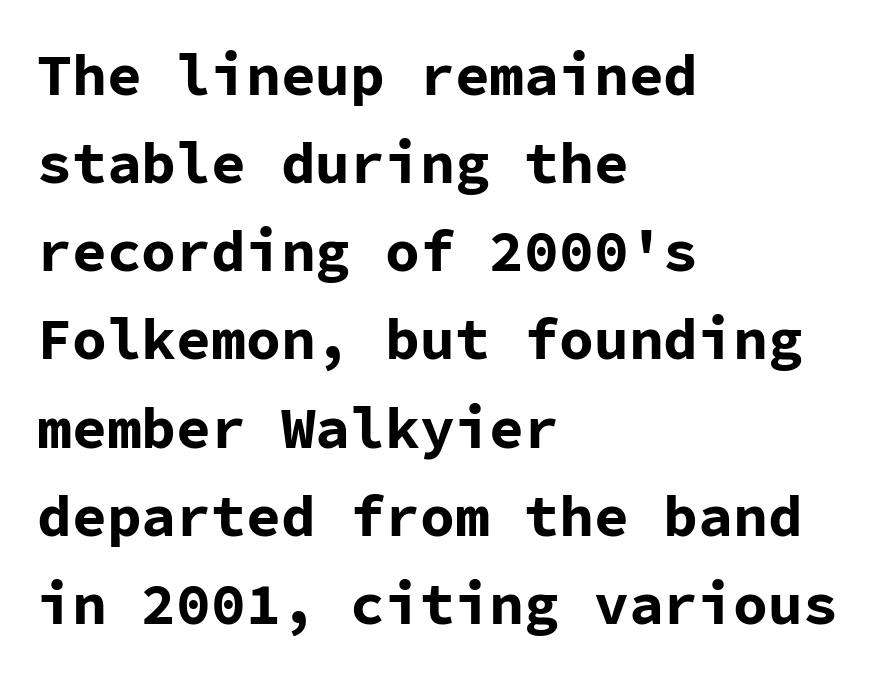
The image shows 58 px bold sans-serif type, upright, monospaced; set left-aligned, normal line spacing (1.52x), normal letter spacing, not underlined; low stroke contrast and a medium x-height.
